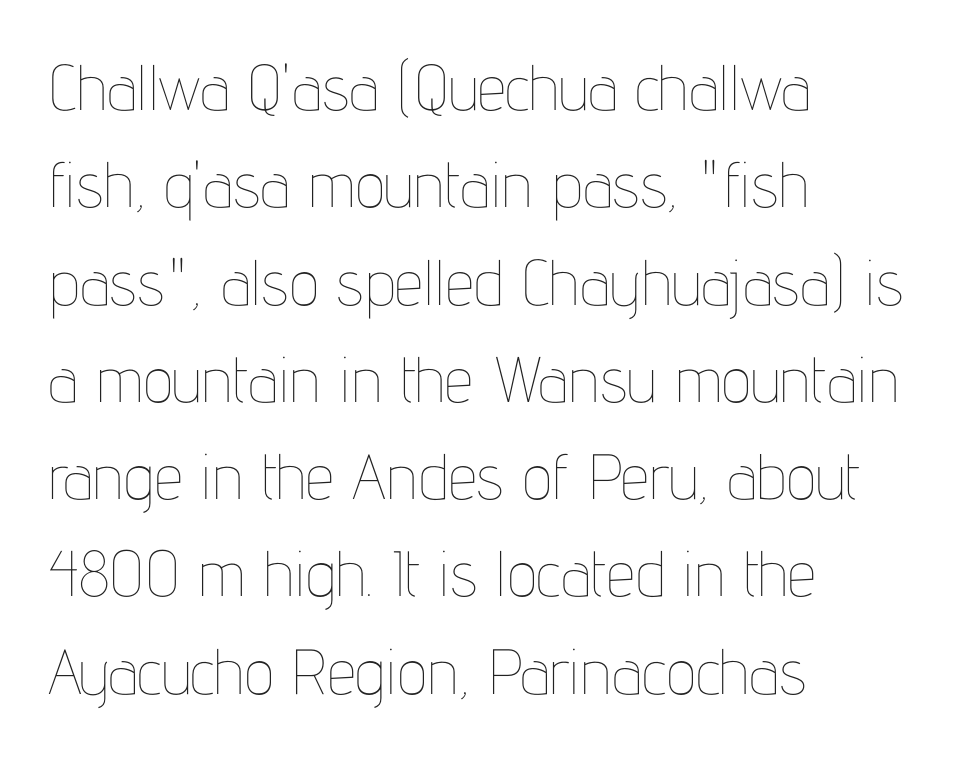
The image shows 64 px thin, condensed type, upright; set left-aligned, normal line spacing (1.52x), normal letter spacing, not underlined; low stroke contrast and a medium x-height.
